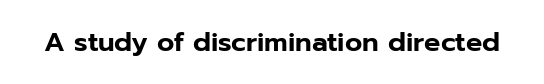
The image shows 27 px text type, upright; set normal letter spacing, not underlined.
